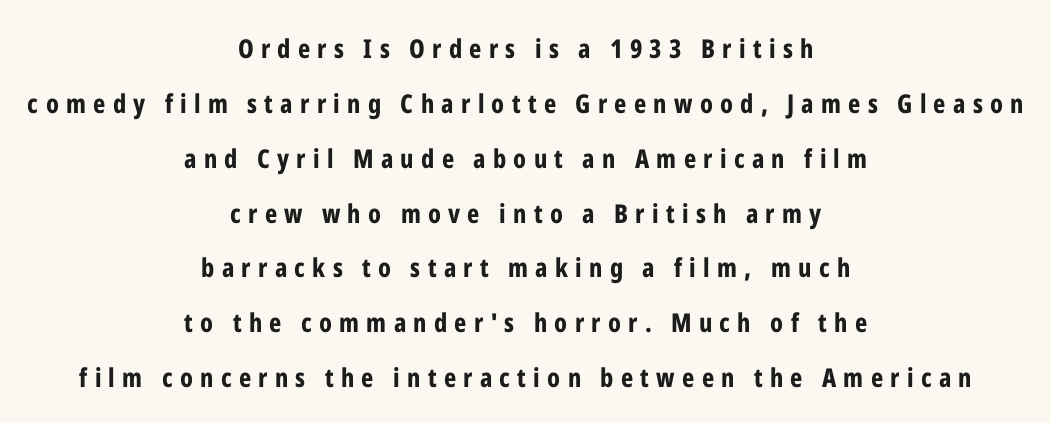
{"italic": "no", "bold": "yes", "underline": "no", "align": "center", "line_spacing": "loose", "line_spacing_ratio": 2.11, "letter_spacing": "wide", "letter_spacing_em": 0.28, "glyph_px": 26}
